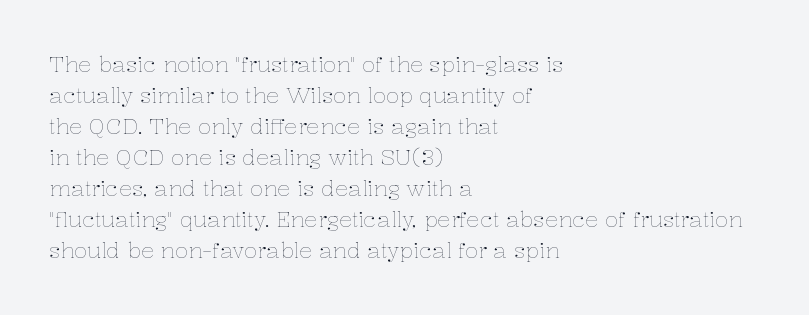
The words here are not underlined. Default kerning and tracking; the words read as compact shapes. The paragraph shown leans on its left margin. Posture: straight, roman, zero tilt. Vertical stems look standard width or narrower in stroke. Vertical spacing — default.
